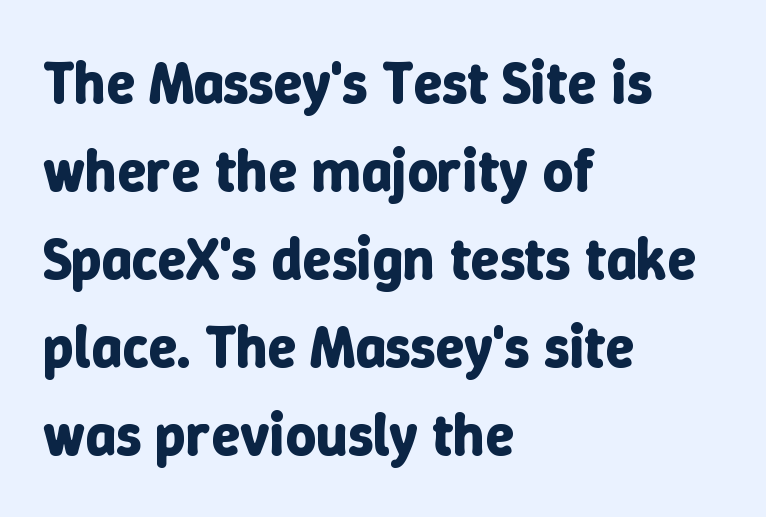
A classic flush-left, rag-right setting is used for this passage. The area under the type is left untouched. The leading is moderate, giving the passage an even texture. The passage shown is typed in a proportional face where columns would drift. These lines keep a tight, regular rhythm from letter to letter. Weight check: bold — yes, fully.
